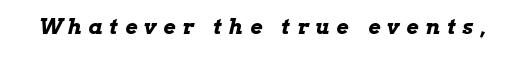
{"italic": "yes", "lean": "right", "slant_degrees": 13, "bold": "yes", "underline": "no", "letter_spacing": "wide", "letter_spacing_em": 0.34, "glyph_px": 21}
